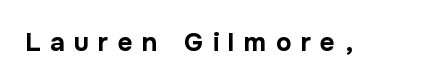
Q: Is the text bold? A: Yes.
Q: Is the text italic (slanted)? A: No, it is upright.
Q: Is the text underlined? A: No.
Q: Is the spacing between letters normal or unusually wide? A: Unusually wide.
